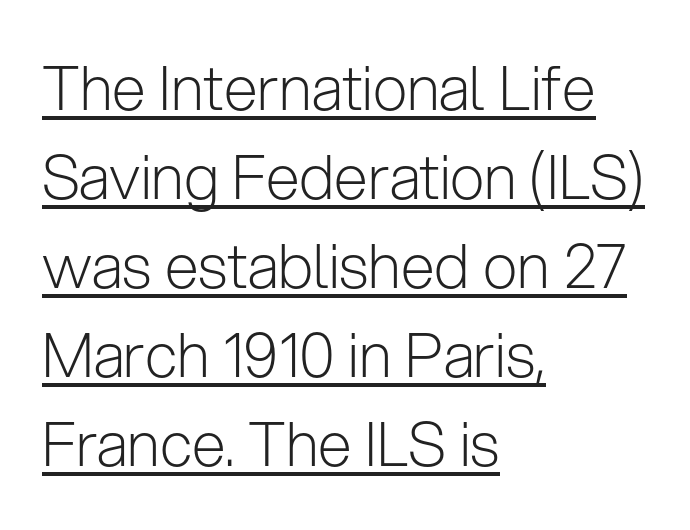
The horizontal fit of the characters is conventional and even. The rendering shows plain stroke endings on the letterforms — a sans-serif design. The rows are spaced the way most documents space them. Every character sits straight up, as roman type does. Is this a fixed-width face? No — the glyphs have proportional, varying widths.
